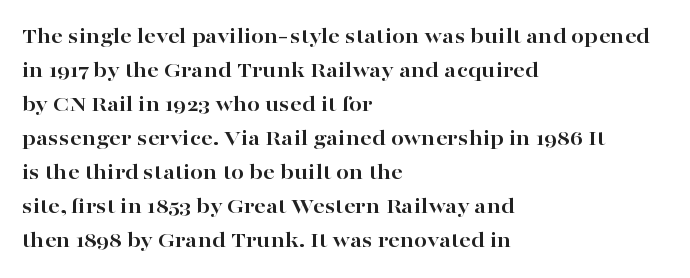
The strip under each line holds only bare page. How are the letters spaced? Ordinarily, with no added tracking. Line spacing here is normal. This rendering uses left alignment, leaving the right contour irregular. When letters stand straight like this, we call the style roman or upright. The rendering uses a bold face; every stroke is thick and dark.
